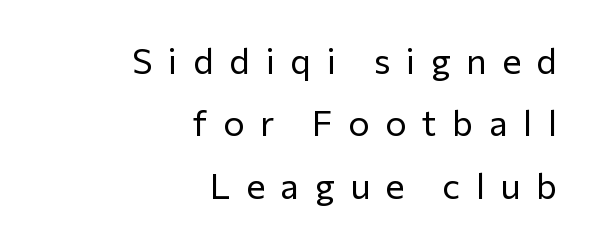
The face used here is rendered with a markedly widened letterfit. Words float on clear page, feet unadorned. The specimen reads as upright at a glance. Are there feet on the stems? There aren't — it's a sans.
